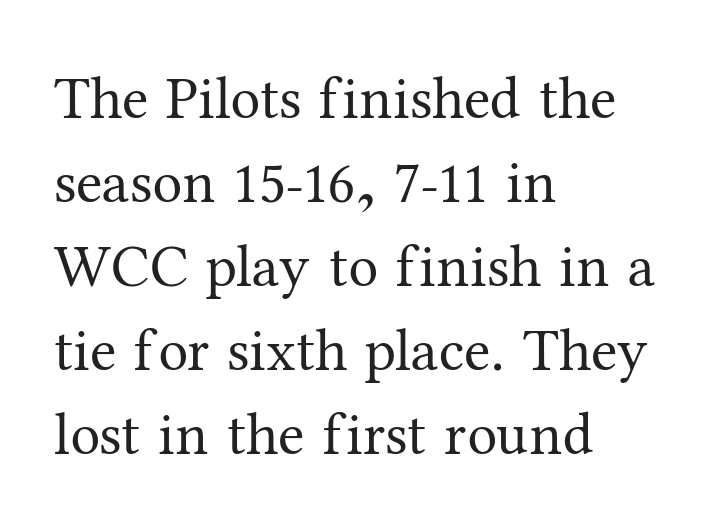
Students, note that the glyphs here touch the page at normal intervals. Spacing verdict: proportional, widths tailored to each character. Teacher's note: observe the even left margin — that is flush-left alignment. It's the straight-up-and-down kind of type.
